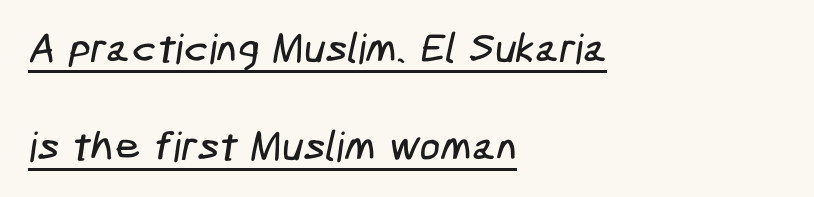
The image shows 41 px condensed sans-serif type; set left-aligned, loose line spacing (2.4x), normal letter spacing, underlined; low stroke contrast and a medium x-height.
